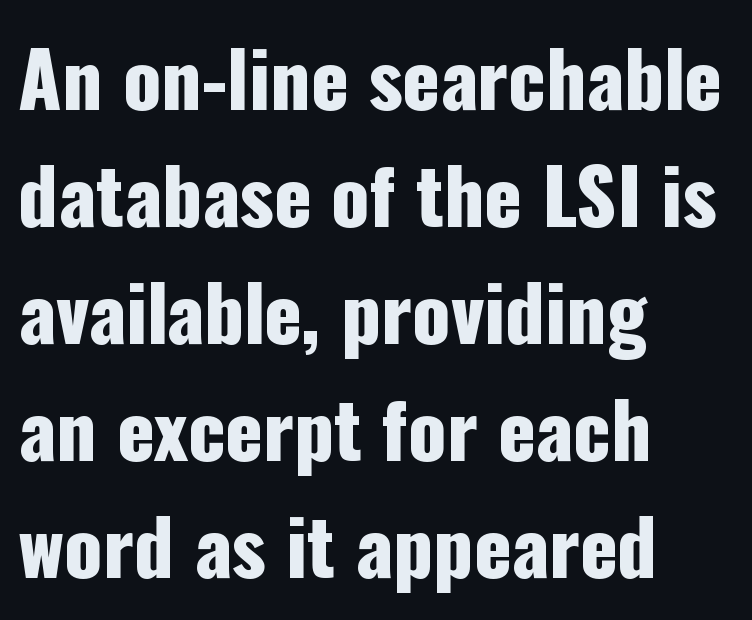
Note the varied advance widths — an 'i' is clearly narrower than an 'm'. Summary of vertical rhythm: regular, with standard interline spacing. Descenders are the only things crossing below the line. The font family rendered here belongs to the sans-serif group.
